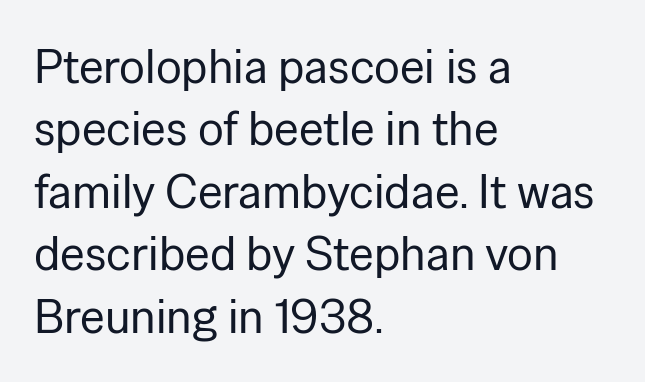
{"serif": "no", "italic": "no", "bold": "no", "weight": "regular", "width": "normal", "stroke_contrast": "low", "x_height": "medium", "monospaced": "no", "underline": "no", "align": "left", "line_spacing": "normal", "line_spacing_ratio": 1.3, "letter_spacing": "normal", "letter_spacing_em": 0.0, "glyph_px": 48}
